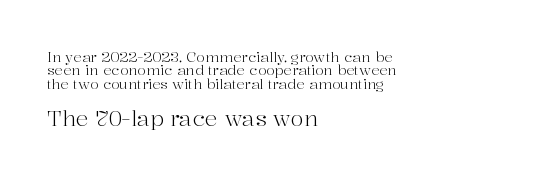
{"italic": "no", "bold": "no", "underline": "no", "align": "left", "line_spacing": "tight", "line_spacing_ratio": 0.96, "letter_spacing": "normal", "letter_spacing_em": 0.0, "larger_block": "second", "size_ratio": 1.5, "glyph_px": 21}
